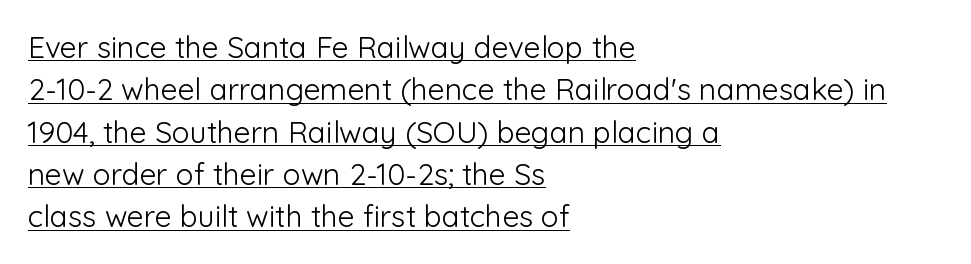
The image shows 30 px light sans-serif type, upright; set left-aligned, normal line spacing (1.41x), normal letter spacing, underlined; low stroke contrast and a medium x-height.
